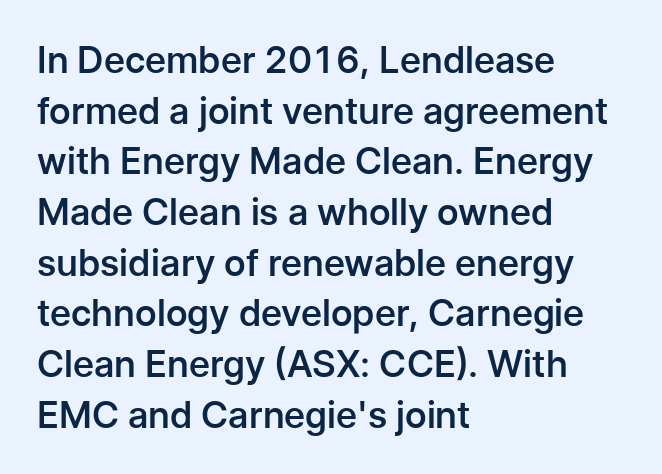
The space directly below the letters is spotless. You can tell it's not italic because the verticals are truly vertical. Note: no serifs on the glyphs. The setting favours the left margin, as ordinary paragraphs usually do.
